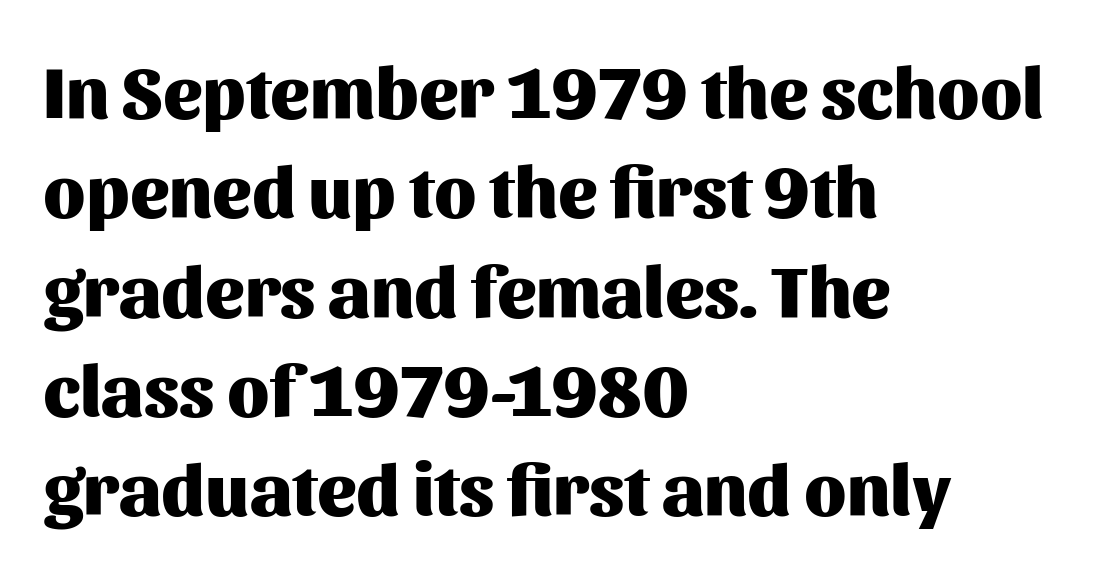
Q: Is the text bold? A: Yes.
Q: Is the text italic (slanted)? A: No, it is upright.
Q: Is the typeface a serif or a sans-serif typeface? A: Sans-serif.
Q: Is the text underlined? A: No.
Q: How is the paragraph aligned? A: Left-aligned.
Q: Is the spacing between letters normal or unusually wide? A: Normal.
Q: Is the spacing between lines tight, normal or loose? A: Normal.
Q: Width (condensed, normal, or wide)? A: Normal.
Q: Stroke contrast? A: Medium.
Q: x-height? A: Medium.
Q: Monospaced? A: No.
